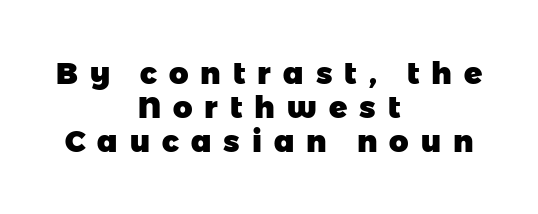
{"serif": "no", "bold": "yes", "weight": "heavy", "width": "normal", "stroke_contrast": "low", "x_height": "medium", "monospaced": "no", "underline": "no", "align": "center", "line_spacing": "tight", "line_spacing_ratio": 1.13, "letter_spacing": "wide", "letter_spacing_em": 0.4, "glyph_px": 30}
